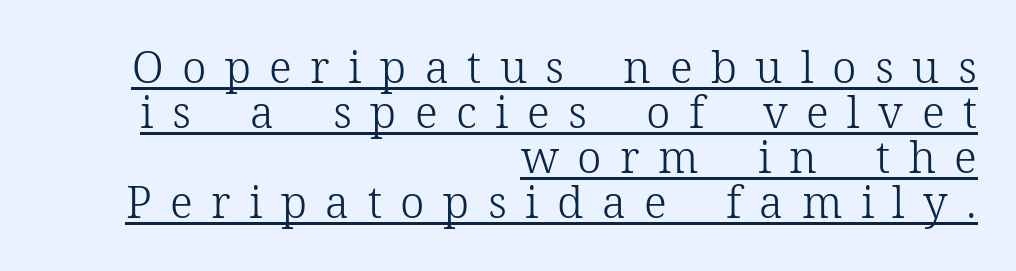
{"serif": "yes", "italic": "no", "bold": "no", "weight": "light", "width": "normal", "stroke_contrast": "low", "x_height": "medium", "monospaced": "no", "underline": "yes", "align": "right", "line_spacing": "tight", "line_spacing_ratio": 1.02, "letter_spacing": "wide", "letter_spacing_em": 0.42, "glyph_px": 44}
